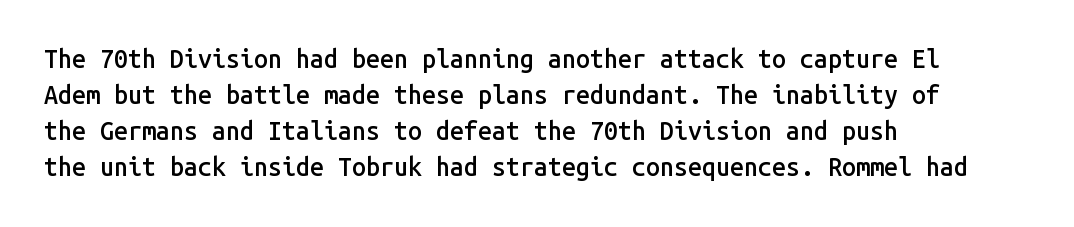
Q: Is the text bold? A: Semi-bold.
Q: Is the text italic (slanted)? A: No, it is upright.
Q: Is the text underlined? A: No.
Q: How is the paragraph aligned? A: Left-aligned.
Q: Is the spacing between letters normal or unusually wide? A: Normal.
Q: Is the spacing between lines tight, normal or loose? A: Normal.
